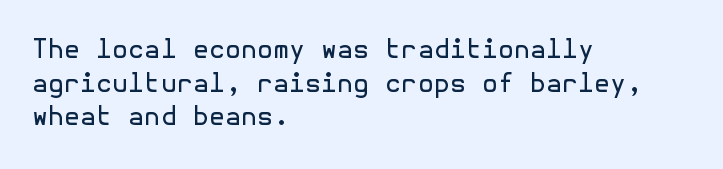
Interline gaps are of average width in this sample. In terms of posture, this sample is upright. Teacher's note: observe the even left margin — that is flush-left alignment. The cut favours lightness, reaching ordinary text weight at its darkest.
